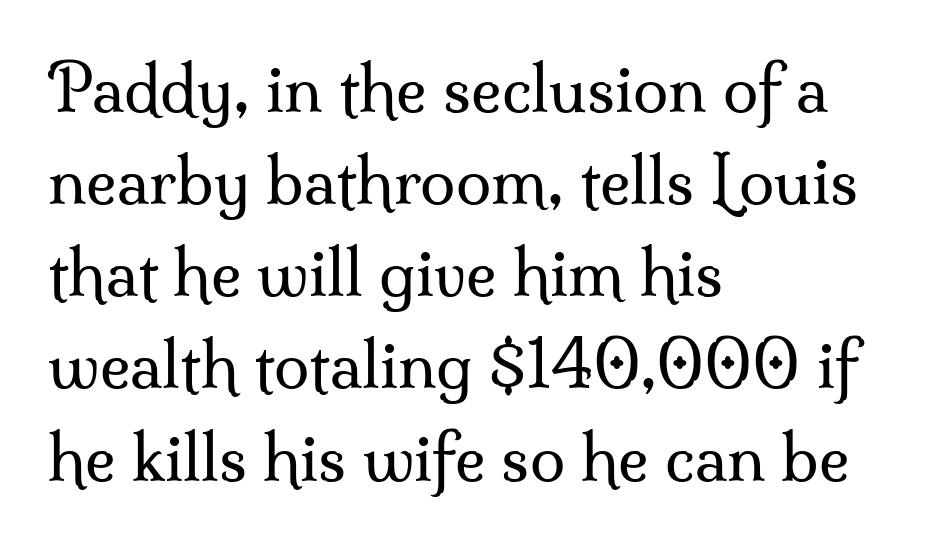
The image shows 64 px regular-weight serif type, upright; set left-aligned, normal line spacing (1.44x), normal letter spacing, not underlined; medium stroke contrast and a small x-height.
